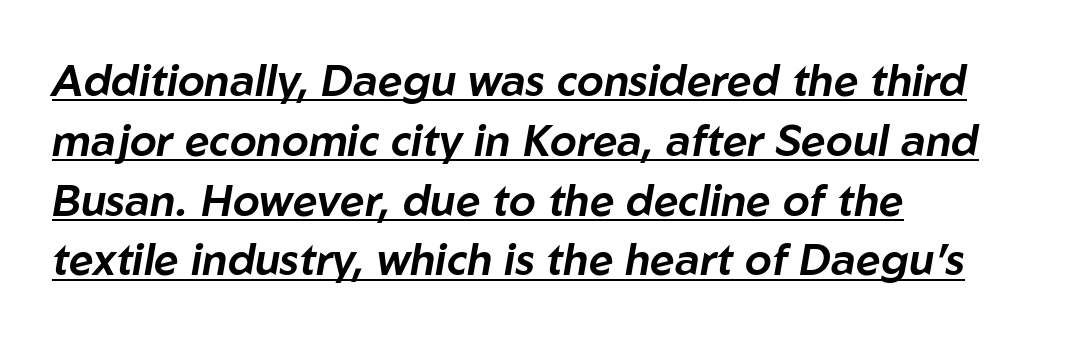
{"italic": "yes", "lean": "right", "slant_degrees": 10, "width": "normal", "stroke_contrast": "low", "x_height": "medium", "monospaced": "no", "underline": "yes", "align": "left", "line_spacing": "normal", "line_spacing_ratio": 1.39, "letter_spacing": "normal", "letter_spacing_em": 0.0, "glyph_px": 43}
